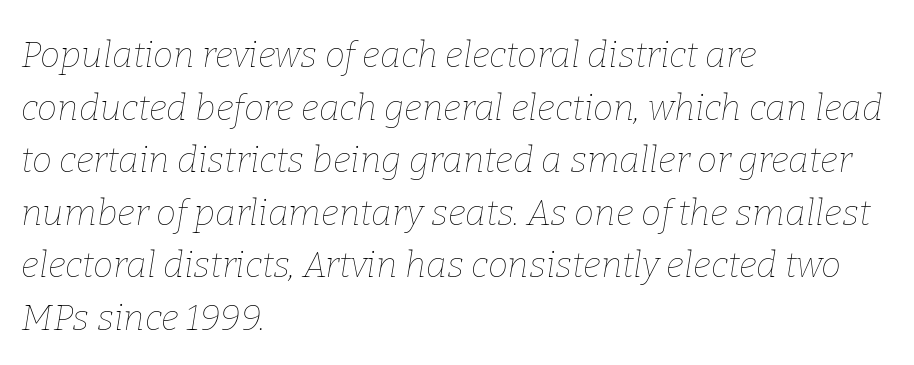
A classic flush-left, rag-right setting is used for this passage. Leading: standard. If you drew a line through each stem, it would be angled. Each word holds together tightly as a unit, with standard inter-letter gaps. Words float on clear page, feet unadorned. The typeface has the unassuming heft of standard copy or less.
